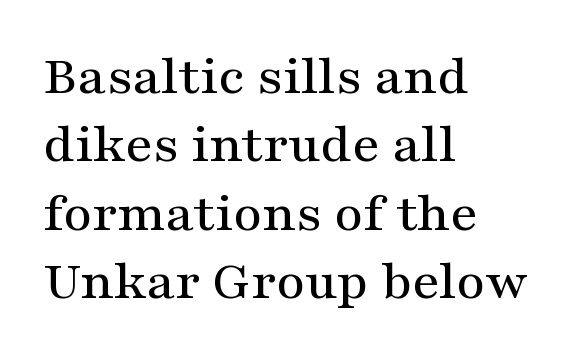
Designer's note — italics off, roman on. Observe the serifs anchoring each vertical stroke in this sample. The passage shown is typed in a proportional face where columns would drift. All the whitespace from short lines collects on the right.
